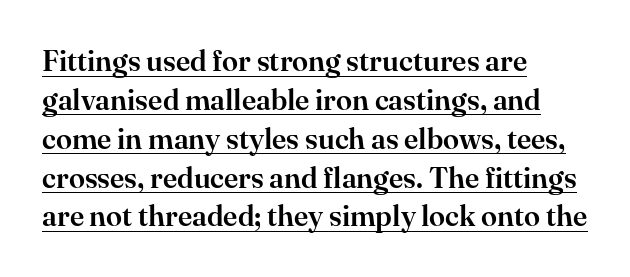
{"serif": "yes", "italic": "no", "width": "normal", "stroke_contrast": "high", "x_height": "small", "monospaced": "no", "underline": "yes", "align": "left", "line_spacing": "normal", "line_spacing_ratio": 1.34, "letter_spacing": "normal", "letter_spacing_em": 0.0, "glyph_px": 29}
